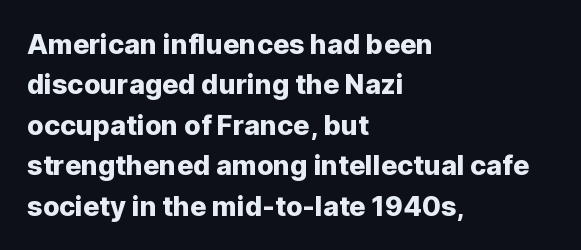
The image shows 27 px text type, upright; set left-aligned, normal line spacing (1.5x), normal letter spacing, not underlined.
